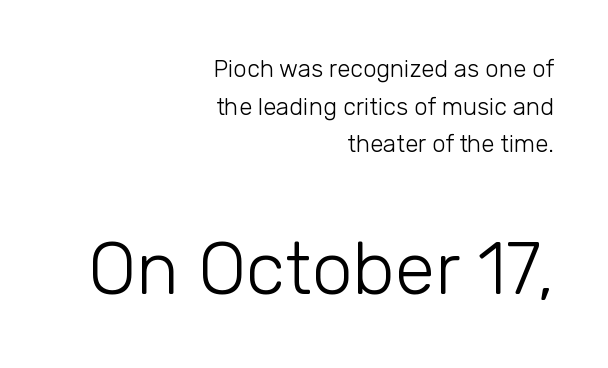
Q: Is the text bold? A: No.
Q: Is the text italic (slanted)? A: No, it is upright.
Q: Is the typeface a serif or a sans-serif typeface? A: Sans-serif.
Q: Is the text underlined? A: No.
Q: How is the paragraph aligned? A: Right-aligned.
Q: Is the spacing between letters normal or unusually wide? A: Normal.
Q: Is the spacing between lines tight, normal or loose? A: Normal.
Q: Which block of text is set in a larger size, the first (top) or the second (bottom)? A: The second (bottom) one.
Q: Width (condensed, normal, or wide)? A: Normal.
Q: Stroke contrast? A: Low.
Q: x-height? A: Medium.
Q: Monospaced? A: No.
